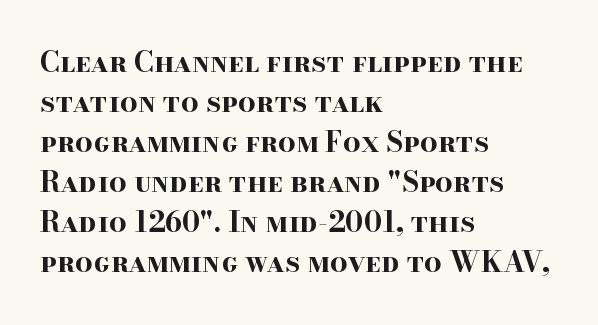
The image shows 28 px bold, wide serif type, upright; set left-aligned, normal line spacing (1.43x), normal letter spacing, not underlined; high stroke contrast and a small x-height.
